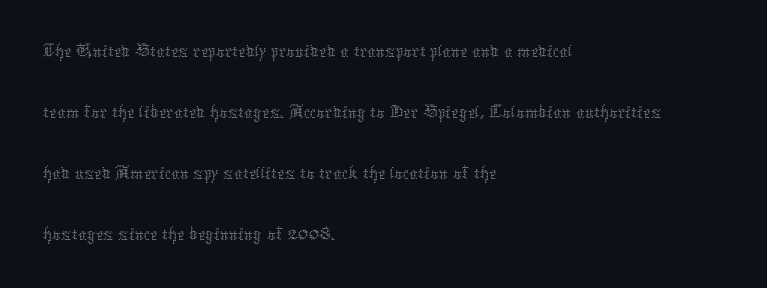
{"italic": "no", "bold": "no", "weight": "thin", "width": "normal", "stroke_contrast": "medium", "x_height": "medium", "monospaced": "no", "underline": "no", "align": "left", "line_spacing": "normal", "line_spacing_ratio": 1.45, "letter_spacing": "normal", "letter_spacing_em": 0.0, "glyph_px": 42}
